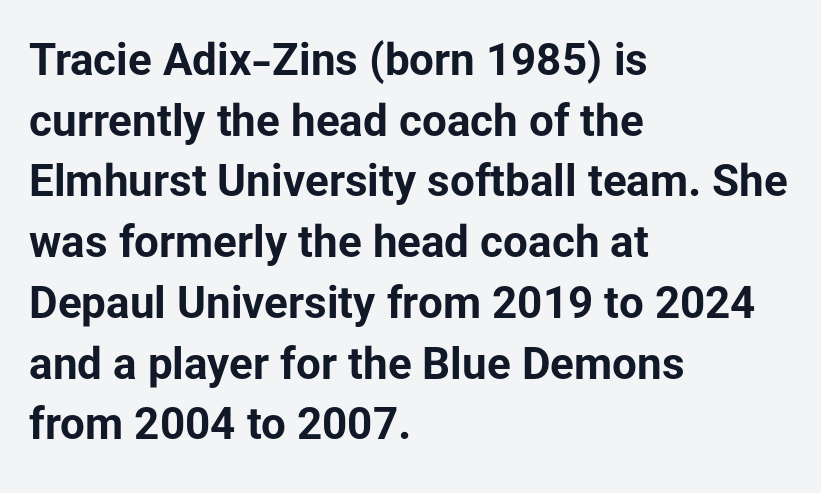
The image shows 44 px bold sans-serif type, upright; set left-aligned, normal line spacing (1.38x), normal letter spacing, not underlined; low stroke contrast and a medium x-height.
